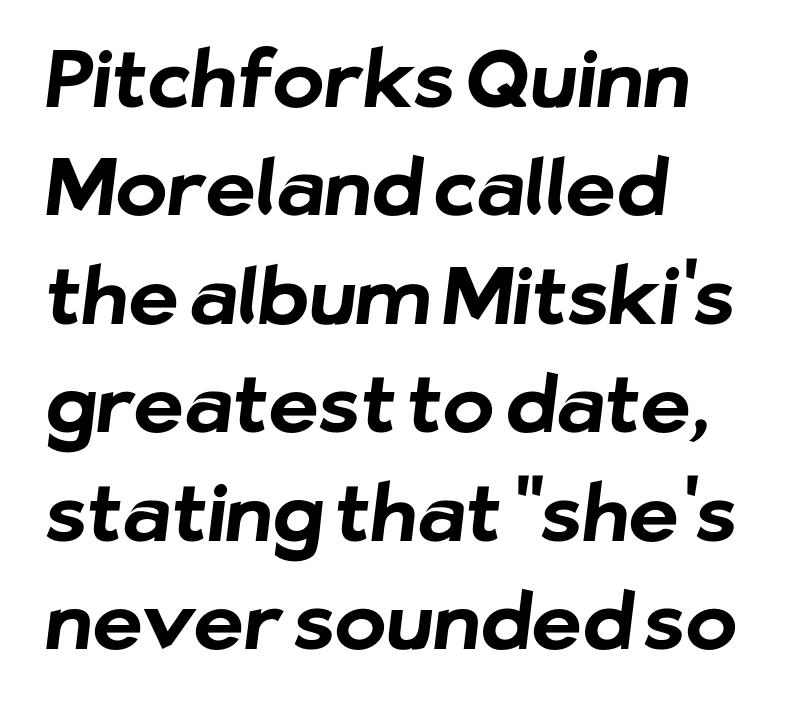
{"serif": "no", "bold": "yes", "weight": "bold", "width": "normal", "stroke_contrast": "low", "x_height": "medium", "monospaced": "no", "underline": "no", "align": "left", "line_spacing": "normal", "line_spacing_ratio": 1.39, "letter_spacing": "normal", "letter_spacing_em": 0.0, "glyph_px": 78}
